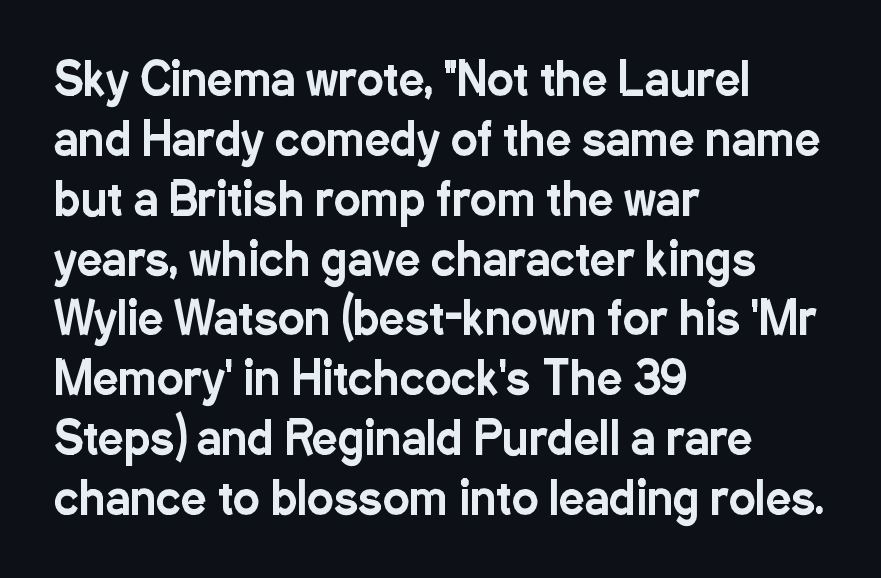
The image shows 45 px condensed sans-serif type, upright; set left-aligned, normal line spacing (1.33x), normal letter spacing, not underlined; low stroke contrast and a medium x-height.
